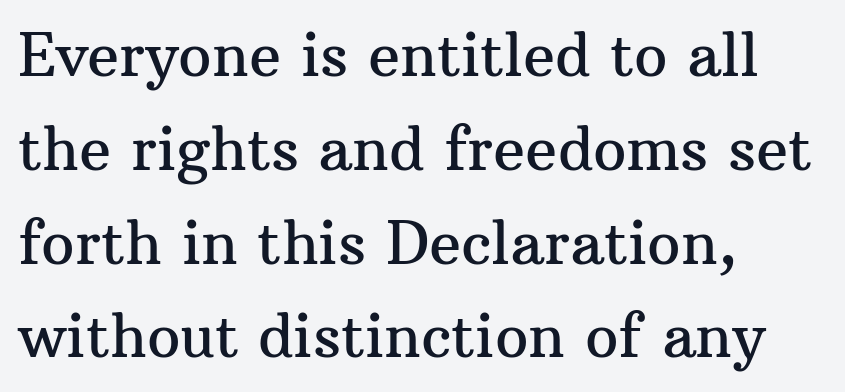
The image shows 59 px serif type, upright; set left-aligned, normal line spacing (1.59x), normal letter spacing, not underlined; medium stroke contrast and a medium x-height.
